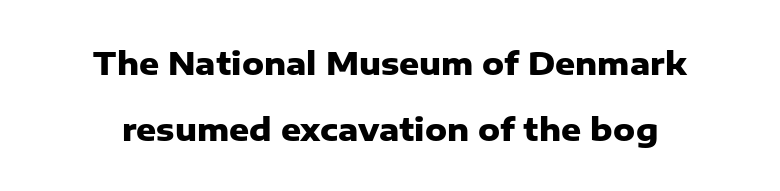
{"serif": "no", "italic": "no", "bold": "yes", "weight": "heavy", "width": "normal", "stroke_contrast": "low", "x_height": "medium", "monospaced": "no", "underline": "no", "line_spacing": "loose", "line_spacing_ratio": 2.12, "letter_spacing": "normal", "letter_spacing_em": 0.0, "glyph_px": 31}
